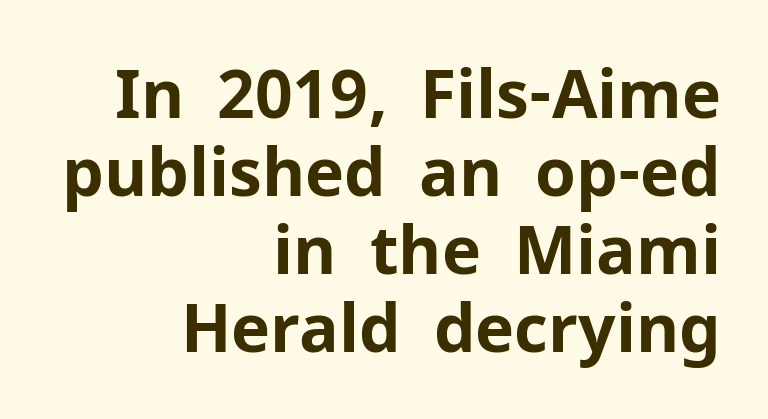
{"serif": "no", "italic": "no", "bold": "yes", "weight": "bold", "width": "normal", "stroke_contrast": "low", "x_height": "medium", "monospaced": "no", "underline": "no", "align": "right", "line_spacing_ratio": 1.18, "letter_spacing": "normal", "letter_spacing_em": 0.0, "glyph_px": 66}
